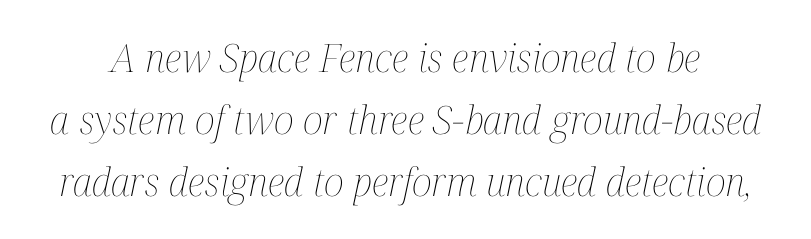
{"italic": "yes", "lean": "right", "slant_degrees": 12, "bold": "no", "weight": "thin", "width": "condensed", "stroke_contrast": "medium", "x_height": "medium", "monospaced": "no", "underline": "no", "line_spacing": "normal", "line_spacing_ratio": 1.59, "letter_spacing": "normal", "letter_spacing_em": 0.0, "glyph_px": 39}
